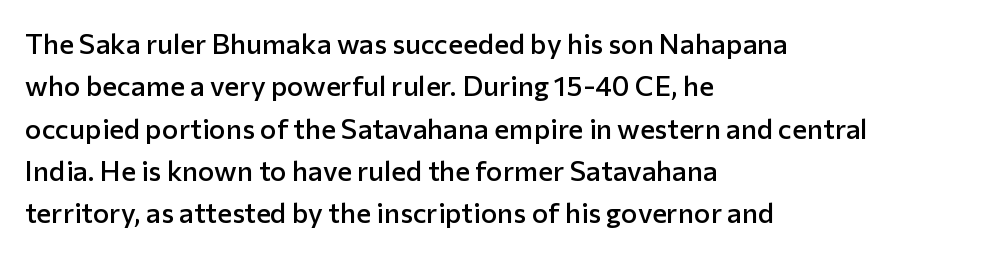
{"serif": "no", "italic": "no", "bold": "semi", "weight": "semibold", "width": "normal", "stroke_contrast": "low", "x_height": "medium", "monospaced": "no", "underline": "no", "align": "left", "line_spacing": "normal", "line_spacing_ratio": 1.51, "letter_spacing": "normal", "letter_spacing_em": 0.0, "glyph_px": 28}
